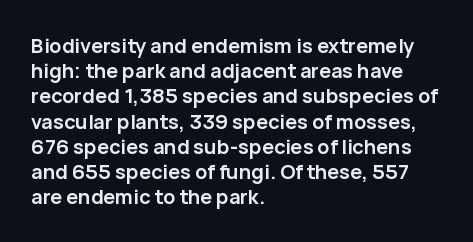
The image shows 20 px bold type, upright; set left-aligned, normal line spacing (1.26x), normal letter spacing, not underlined.
